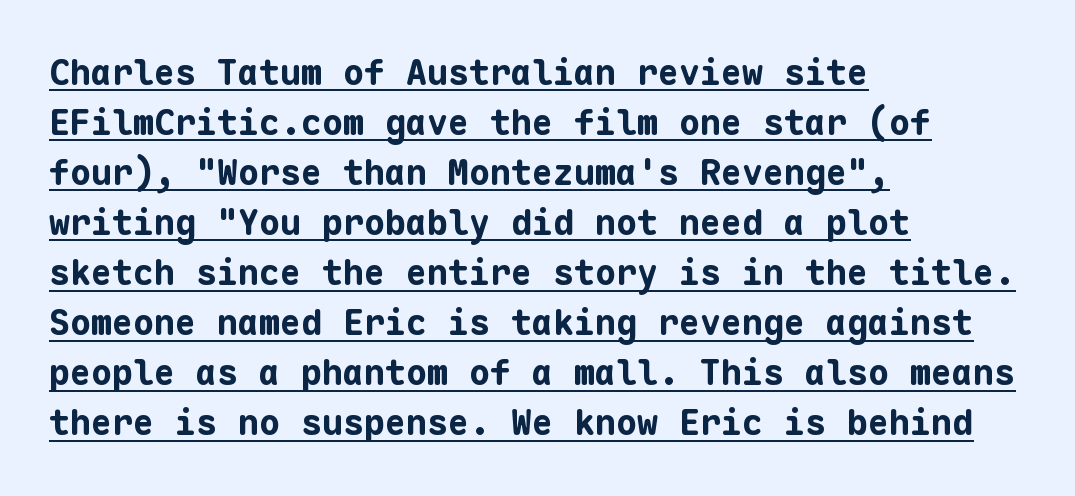
{"serif": "no", "italic": "no", "bold": "yes", "weight": "bold", "width": "normal", "stroke_contrast": "low", "x_height": "medium", "monospaced": "yes", "underline": "yes", "align": "left", "line_spacing": "normal", "line_spacing_ratio": 1.43, "letter_spacing": "normal", "letter_spacing_em": 0.0, "glyph_px": 35}
